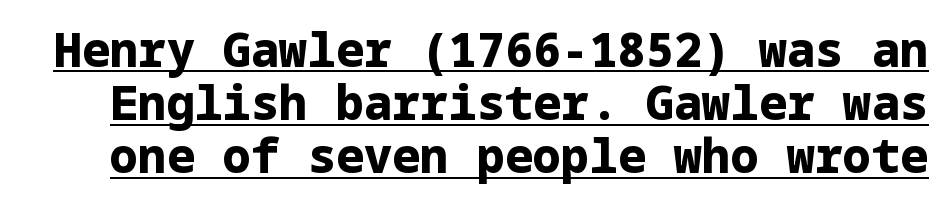
The lines are packed closely together with very little leading. I'd describe the lettering as bold — thick and assertive. Does a line run under the words? Yes, clearly. I'd call this a sans setting — the letters go barefoot. The lettering holds an erect, upright posture throughout.
